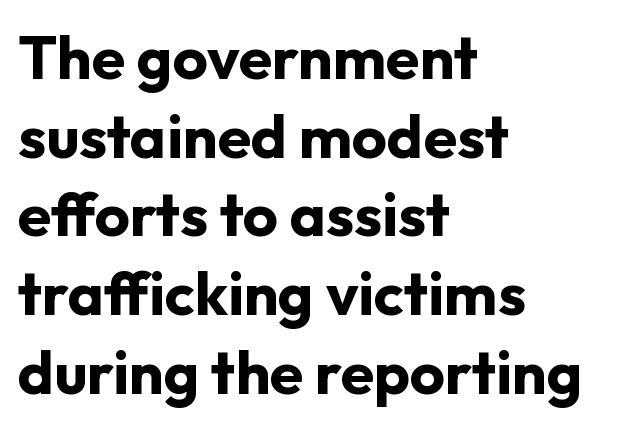
{"serif": "no", "italic": "no", "bold": "yes", "weight": "bold", "width": "normal", "stroke_contrast": "low", "x_height": "medium", "monospaced": "no", "underline": "no", "align": "left", "line_spacing": "normal", "line_spacing_ratio": 1.29, "letter_spacing": "normal", "letter_spacing_em": 0.0, "glyph_px": 61}
